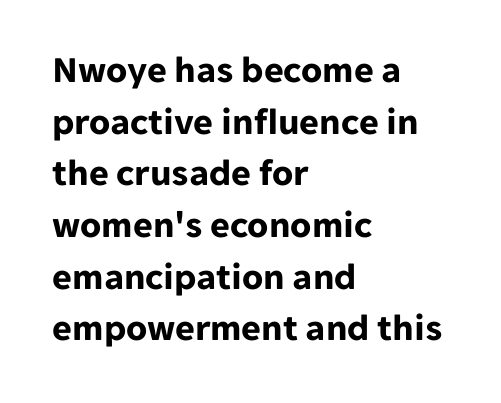
The gap between lines stays unmarked. The type is set solid horizontally, with unmodified tracking. Note: no serifs on the glyphs. Set as a true bold cut, around the 700 mark. A normal amount of white space separates one row of letters from the next.
